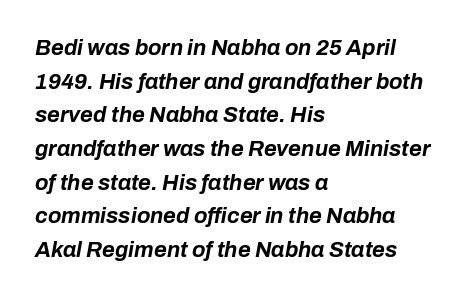
The image shows 22 px bold type, italic (leaning right); set left-aligned, normal line spacing (1.53x), normal letter spacing, not underlined.
